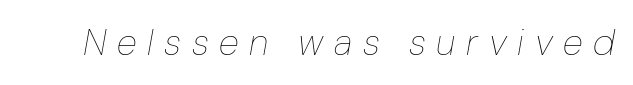
Q: Is the text bold? A: No.
Q: Is the text italic (slanted)? A: Yes, it leans right by about 10 degrees.
Q: Is the text underlined? A: No.
Q: Is the spacing between letters normal or unusually wide? A: Unusually wide.
Q: Width (condensed, normal, or wide)? A: Normal.
Q: Stroke contrast? A: Low.
Q: x-height? A: Medium.
Q: Monospaced? A: No.
